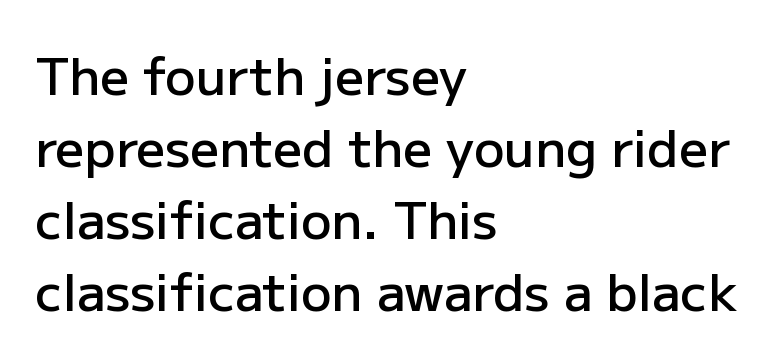
{"serif": "no", "italic": "no", "bold": "semi", "weight": "semibold", "width": "normal", "stroke_contrast": "low", "x_height": "medium", "monospaced": "no", "underline": "no", "align": "left", "line_spacing": "normal", "line_spacing_ratio": 1.41, "letter_spacing": "normal", "letter_spacing_em": 0.0, "glyph_px": 51}
